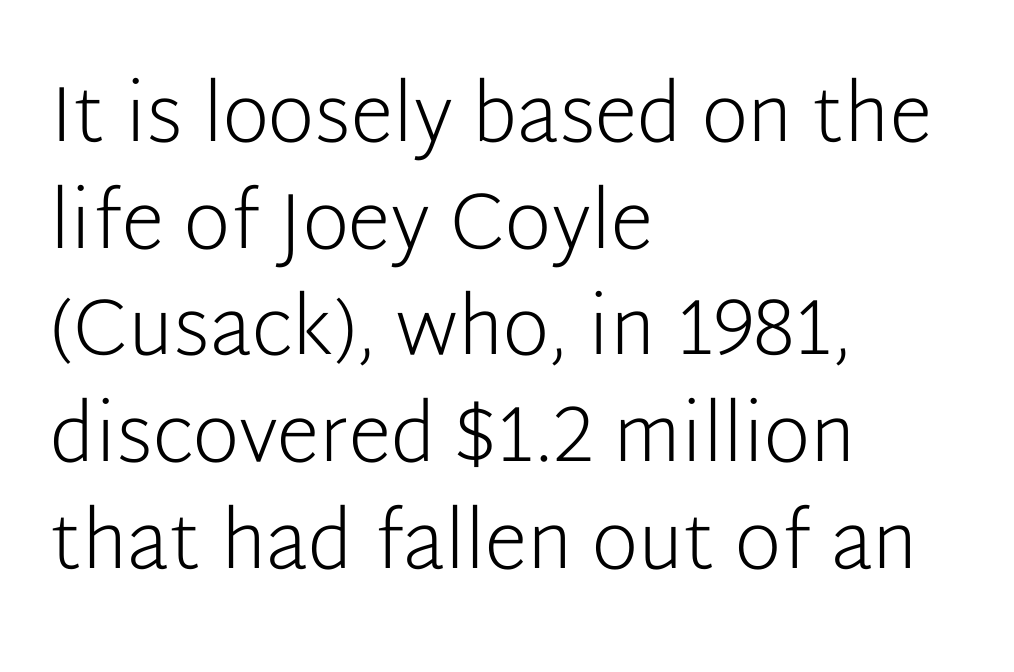
These lines are set flush left with a ragged right edge. The letters look calm and open, with moderate or lighter stems. The glyphs in this specimen are sans serif. Descenders hang freely into open space. The line-height multiplier appears to be the usual default. You can tell it's not italic because the verticals are truly vertical.
